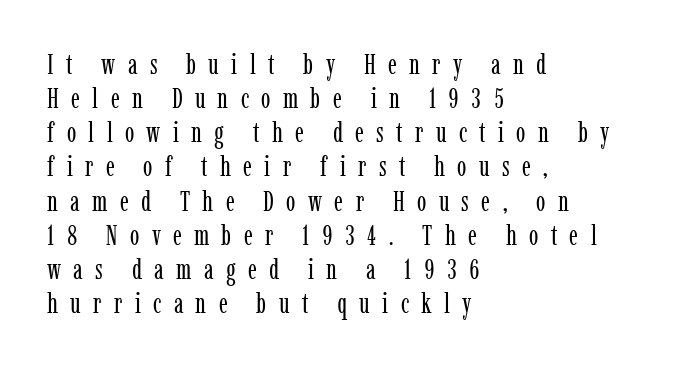
Q: Is the text bold? A: No.
Q: Is the text italic (slanted)? A: No, it is upright.
Q: Is the typeface a serif or a sans-serif typeface? A: Serif.
Q: Is the text underlined? A: No.
Q: How is the paragraph aligned? A: Left-aligned.
Q: Is the spacing between letters normal or unusually wide? A: Unusually wide.
Q: Width (condensed, normal, or wide)? A: Condensed.
Q: Stroke contrast? A: Low.
Q: x-height? A: Medium.
Q: Monospaced? A: No.
